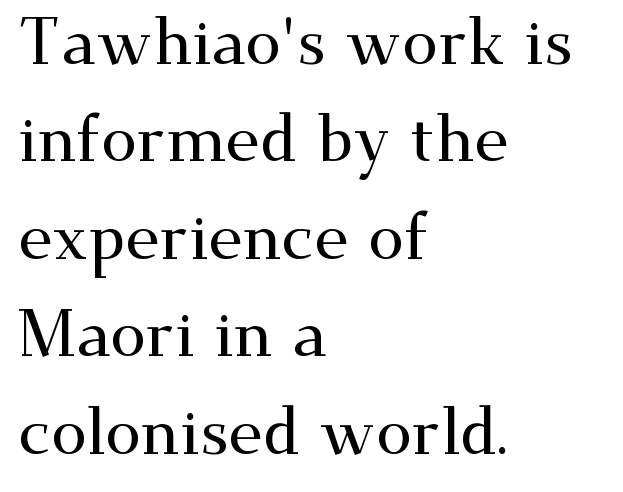
Q: Is the text italic (slanted)? A: No, it is upright.
Q: Is the typeface a serif or a sans-serif typeface? A: Serif.
Q: Is the text underlined? A: No.
Q: How is the paragraph aligned? A: Left-aligned.
Q: Is the spacing between letters normal or unusually wide? A: Normal.
Q: Is the spacing between lines tight, normal or loose? A: Normal.
Q: Width (condensed, normal, or wide)? A: Wide.
Q: Stroke contrast? A: Medium.
Q: x-height? A: Small.
Q: Monospaced? A: No.
